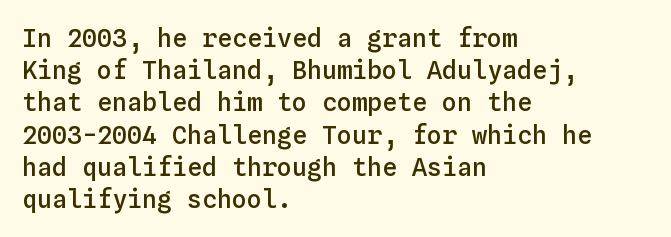
Typesetter's note: demi weight, one step under bold. What's the leading like? Ordinary, nothing unusual. Observe the ordinary spacing: letters are neighbours, not strangers. Anything drawn beneath the words? Only blank space.
